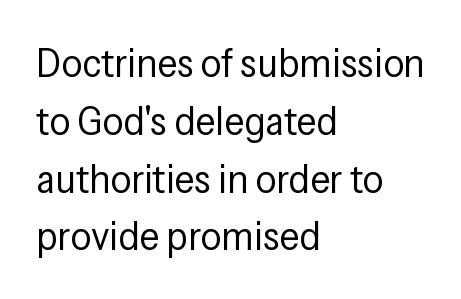
{"serif": "no", "italic": "no", "bold": "no", "weight": "regular", "width": "condensed", "stroke_contrast": "low", "x_height": "medium", "monospaced": "no", "underline": "no", "align": "left", "line_spacing": "normal", "line_spacing_ratio": 1.41, "letter_spacing": "normal", "letter_spacing_em": 0.0, "glyph_px": 41}
